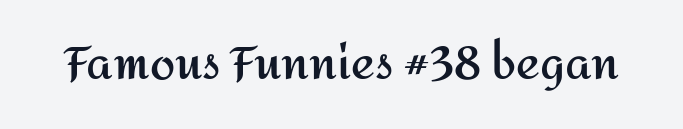
{"serif": "no", "italic": "no", "bold": "yes", "weight": "semibold", "width": "normal", "stroke_contrast": "medium", "x_height": "medium", "monospaced": "no", "underline": "no", "letter_spacing": "normal", "letter_spacing_em": 0.0, "glyph_px": 45}
